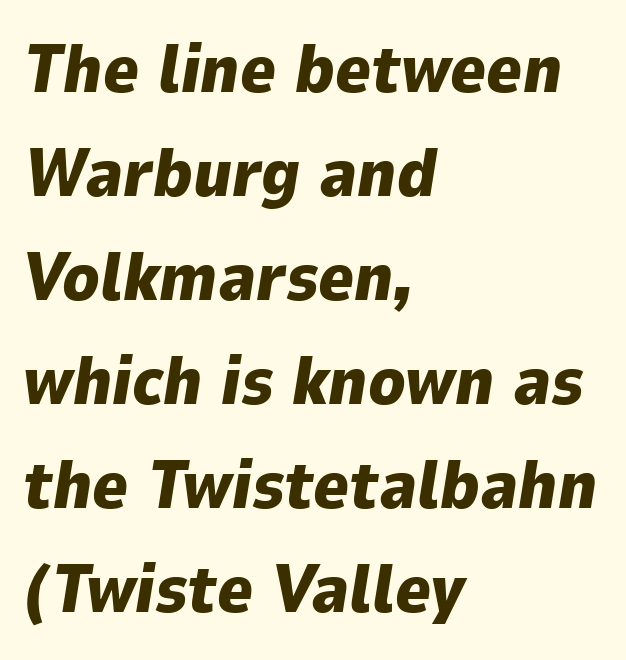
Q: Is the text bold? A: Yes.
Q: Is the text italic (slanted)? A: Yes, it leans right by about 9 degrees.
Q: Is the text underlined? A: No.
Q: How is the paragraph aligned? A: Left-aligned.
Q: Is the spacing between letters normal or unusually wide? A: Normal.
Q: Is the spacing between lines tight, normal or loose? A: Normal.
Q: Width (condensed, normal, or wide)? A: Normal.
Q: Stroke contrast? A: Low.
Q: x-height? A: Medium.
Q: Monospaced? A: No.
